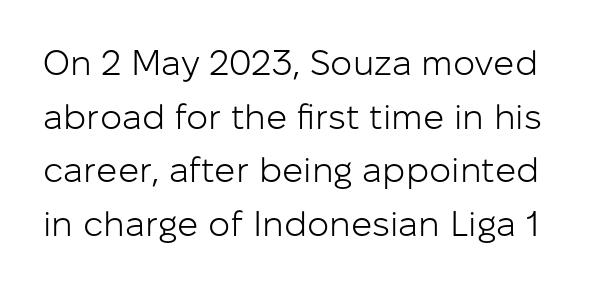
Typographically, this falls in the sans-serif category. Summary of weight: not heavy and not bold. The axis of the letterforms is exactly vertical. The lines sit at an ordinary, default distance from one another. Inter-character spacing is left at the font's built-in metrics.
